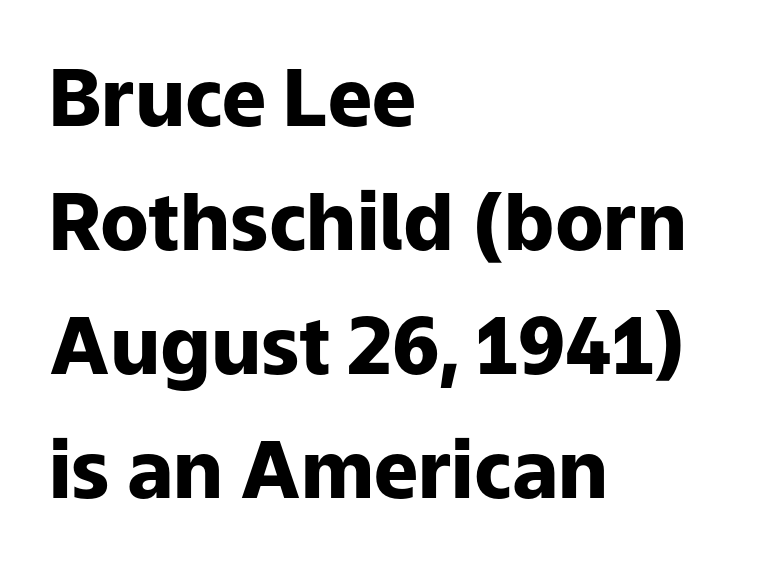
Is the letter spacing exaggerated? No — it looks like the ordinary default. The lines sit at an ordinary, default distance from one another. The ragged edge is on the right, which tells us the setting is flush left. Think of a printed novel: that variable character pitch is what you see here.
